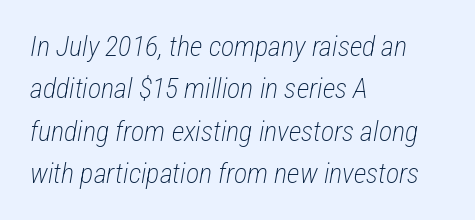
The image shows 28 px light, condensed type, italic (leaning right); set left-aligned, normal line spacing (1.51x), normal letter spacing, not underlined; low stroke contrast and a medium x-height.
